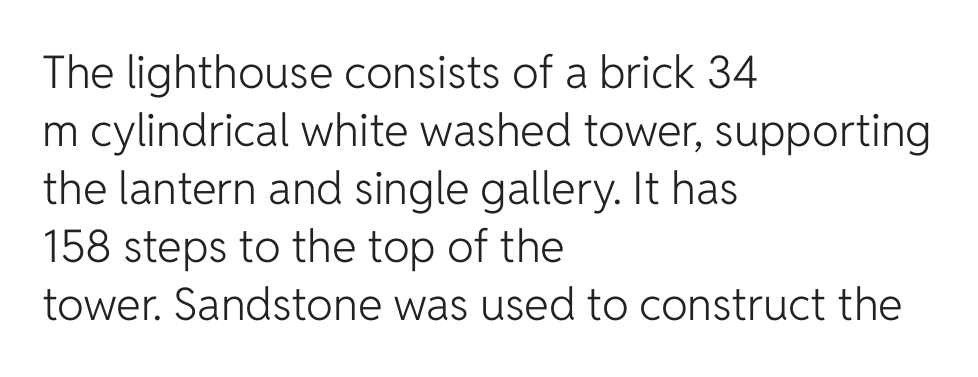
The image shows 45 px light sans-serif type, upright; set left-aligned, normal line spacing (1.29x), normal letter spacing, not underlined; low stroke contrast and a medium x-height.
